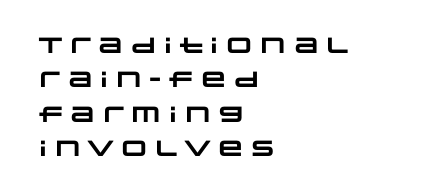
The space directly below the letters is spotless. Visually the block forms a straight wall on the left and a jagged coastline on the right. Inter-character spacing is left at the font's built-in metrics. Heavy, bold letterforms. Regular leading.
